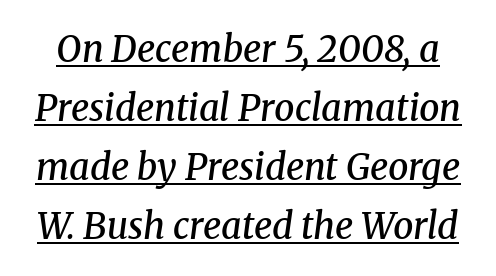
The image shows 36 px semibold serif type, italic (leaning right); set normal line spacing (1.64x), normal letter spacing, underlined; medium stroke contrast and a medium x-height.
